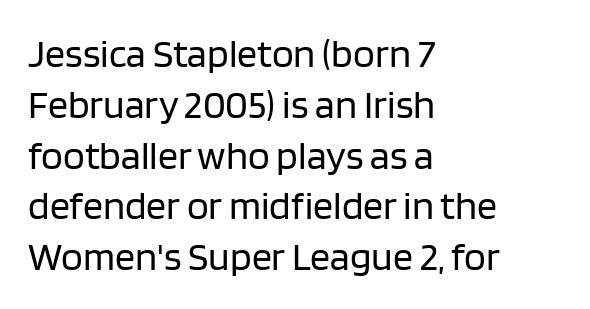
The passage shown is typed in a proportional face where columns would drift. Note: no serifs on the glyphs. The baseline area is clear. The lettering holds an erect, upright posture throughout.
